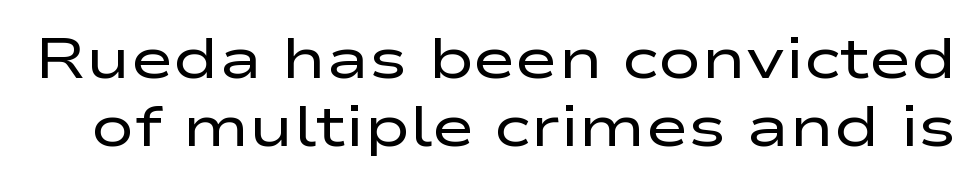
The image shows 58 px regular-weight, wide sans-serif type, upright; set line spacing 1.17x, normal letter spacing, not underlined; low stroke contrast and a medium x-height.
